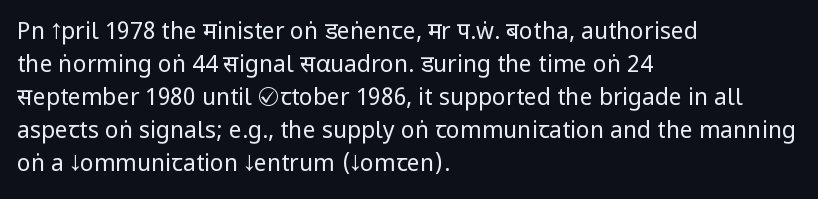
The image shows 23 px text type, upright; set left-aligned, normal line spacing (1.44x), normal letter spacing, not underlined.
